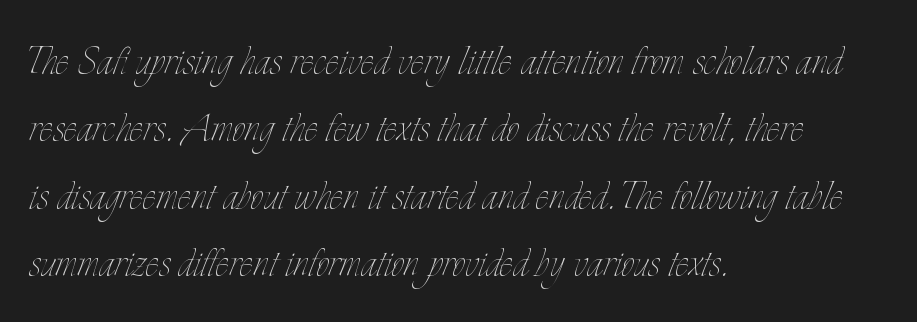
Q: Is the text bold? A: No.
Q: Is the text italic (slanted)? A: Yes.
Q: Is the text underlined? A: No.
Q: How is the paragraph aligned? A: Left-aligned.
Q: Is the spacing between letters normal or unusually wide? A: Normal.
Q: Is the spacing between lines tight, normal or loose? A: Normal.
Q: Width (condensed, normal, or wide)? A: Condensed.
Q: Stroke contrast? A: Low.
Q: x-height? A: Small.
Q: Monospaced? A: No.
